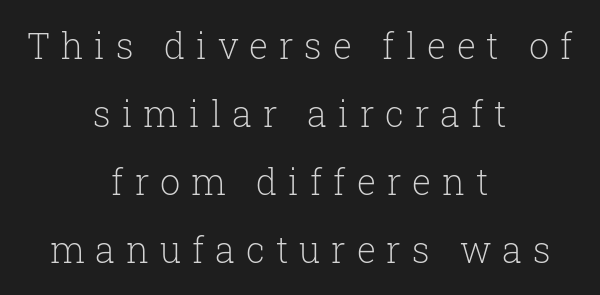
The gaps between neighbouring characters are conspicuously large. Nothing heavy about these letters — not bold at all. Typographically, this falls in the serif category. A clean baseline with only descenders dipping below it. The text block is weighted toward neither margin, spreading evenly from the middle.
